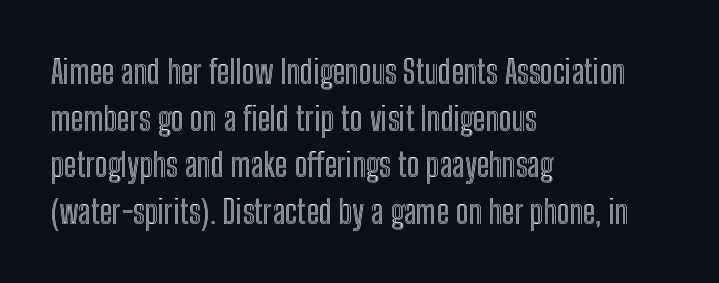
Vertical strokes here are truly vertical. The letters sit at their default tracking, neither squeezed nor spread. Letters rest on an invisible, unmarked baseline. Each letter keeps its own natural width here, so spacing adapts to shape.
